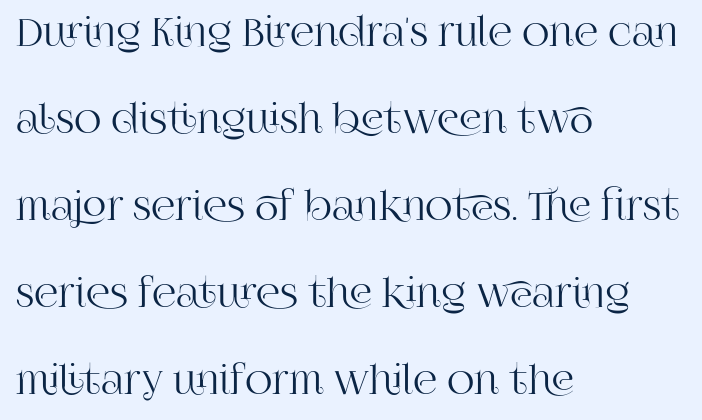
{"serif": "yes", "italic": "no", "width": "normal", "stroke_contrast": "high", "x_height": "large", "monospaced": "no", "underline": "no", "align": "left", "line_spacing": "loose", "line_spacing_ratio": 2.29, "letter_spacing": "normal", "letter_spacing_em": 0.0, "glyph_px": 38}
